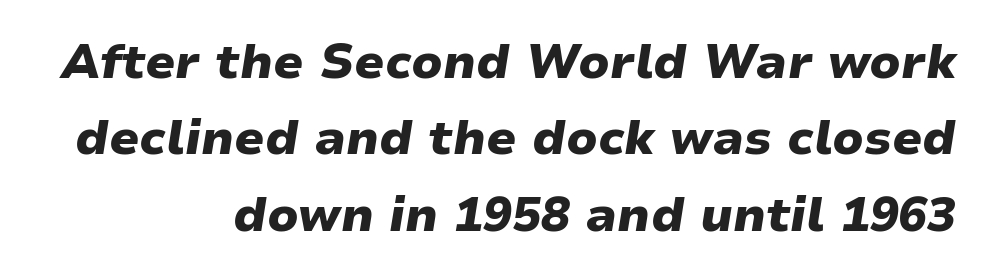
You'd pick this weight for a headline — it's a proper bold. Short and long lines alike share a common ending point at right. The rendering uses natural spacing where letterforms have individual widths. Inter-character spacing is left at the font's built-in metrics.
